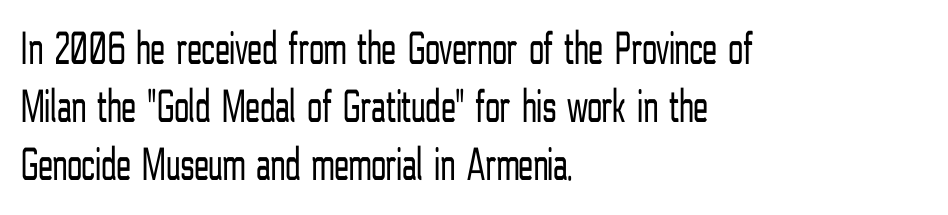
The image shows 48 px light, condensed sans-serif type, upright; set left-aligned, line spacing 1.21x, normal letter spacing, not underlined; low stroke contrast and a medium x-height.
